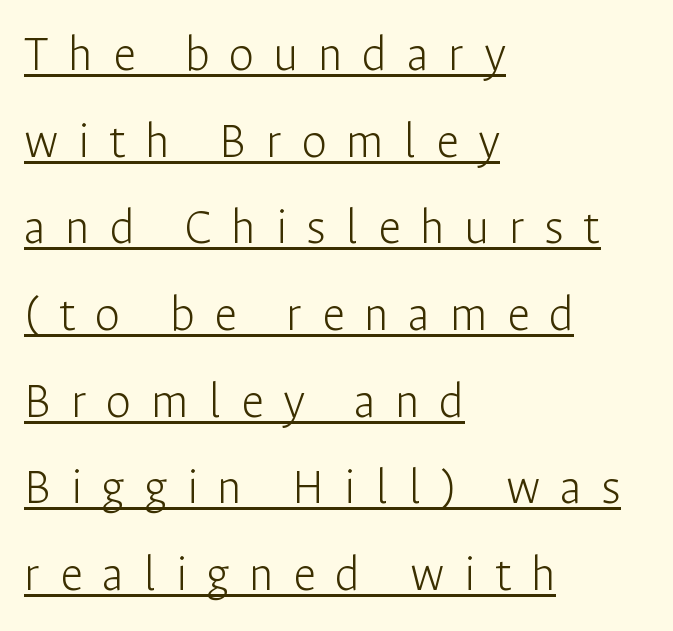
{"serif": "no", "italic": "no", "bold": "no", "weight": "light", "width": "normal", "stroke_contrast": "low", "x_height": "medium", "monospaced": "no", "underline": "yes", "align": "left", "line_spacing": "normal", "line_spacing_ratio": 1.7, "letter_spacing": "wide", "letter_spacing_em": 0.38, "glyph_px": 51}
